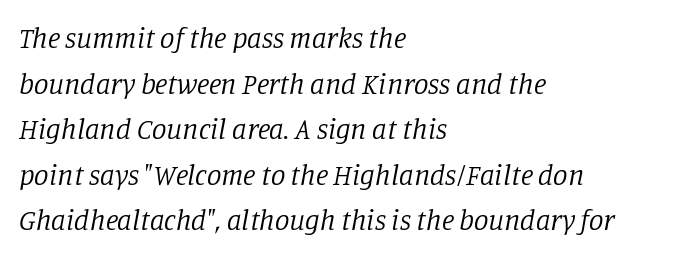
Q: Is the text bold? A: No.
Q: Is the text italic (slanted)? A: Yes, it leans right by about 11 degrees.
Q: Is the typeface a serif or a sans-serif typeface? A: Serif.
Q: Is the text underlined? A: No.
Q: How is the paragraph aligned? A: Left-aligned.
Q: Is the spacing between letters normal or unusually wide? A: Normal.
Q: Is the spacing between lines tight, normal or loose? A: Normal.
Q: Width (condensed, normal, or wide)? A: Normal.
Q: Stroke contrast? A: Low.
Q: x-height? A: Large.
Q: Monospaced? A: No.
